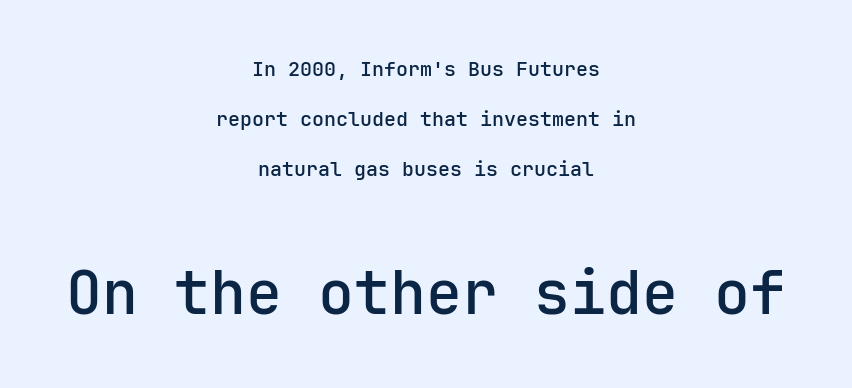
{"serif": "no", "italic": "no", "bold": "semi", "weight": "semibold", "width": "normal", "stroke_contrast": "low", "x_height": "medium", "underline": "no", "align": "center", "line_spacing": "loose", "line_spacing_ratio": 2.49, "letter_spacing": "normal", "letter_spacing_em": 0.0, "larger_block": "second", "size_ratio": 3.0, "glyph_px": 60}
